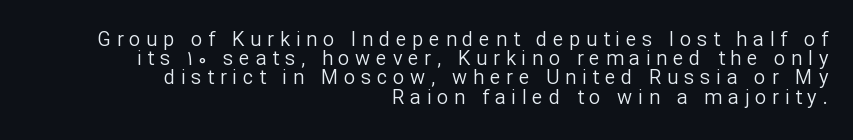
Words appear elongated and porous because spacing is wide. Nobody drew a line under any word here. The block of text is dense from top to bottom, with scant space between rows. Nope, not italic — everything's standing straight.
